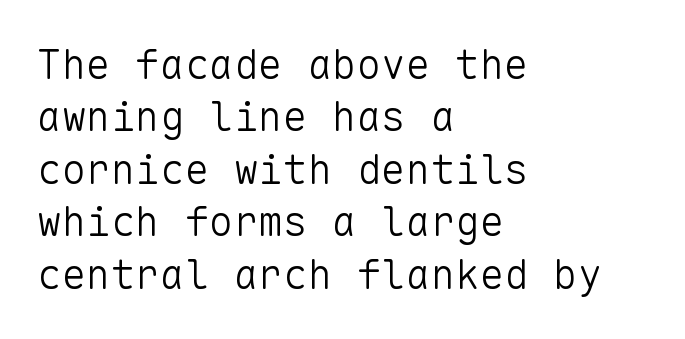
{"serif": "no", "italic": "no", "bold": "no", "weight": "light", "width": "normal", "stroke_contrast": "low", "x_height": "medium", "monospaced": "yes", "underline": "no", "align": "left", "line_spacing": "normal", "line_spacing_ratio": 1.28, "letter_spacing": "normal", "letter_spacing_em": 0.0, "glyph_px": 41}
